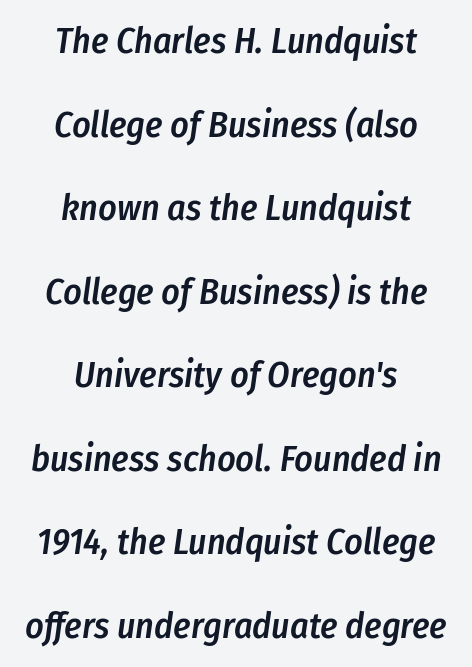
{"italic": "yes", "lean": "right", "slant_degrees": 8, "bold": "semi", "weight": "semibold", "width": "condensed", "stroke_contrast": "low", "x_height": "medium", "monospaced": "no", "underline": "no", "align": "center", "line_spacing": "loose", "line_spacing_ratio": 2.32, "letter_spacing": "normal", "letter_spacing_em": 0.0, "glyph_px": 36}
